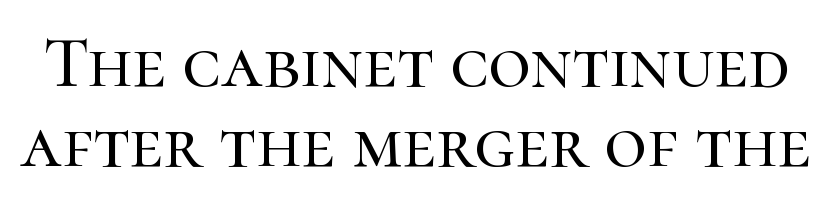
Spacing verdict: proportional, widths tailored to each character. A bare baseline throughout the passage. Quick note: not italic, upright. Leading is clearly below the norm, producing a dense column.
